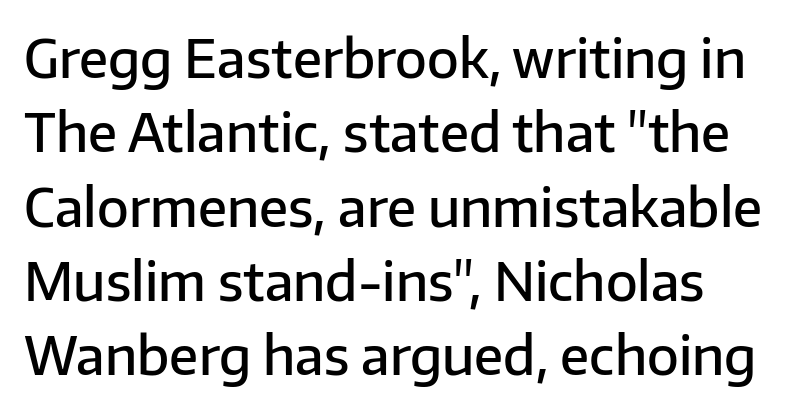
Is there much room between lines? A standard amount, neither cramped nor airy. The passage shown is typed in a proportional face where columns would drift. Descenders are the only things crossing below the line. Every stem runs plumb, perpendicular to the baseline. The letters sit at their default tracking, neither squeezed nor spread.
